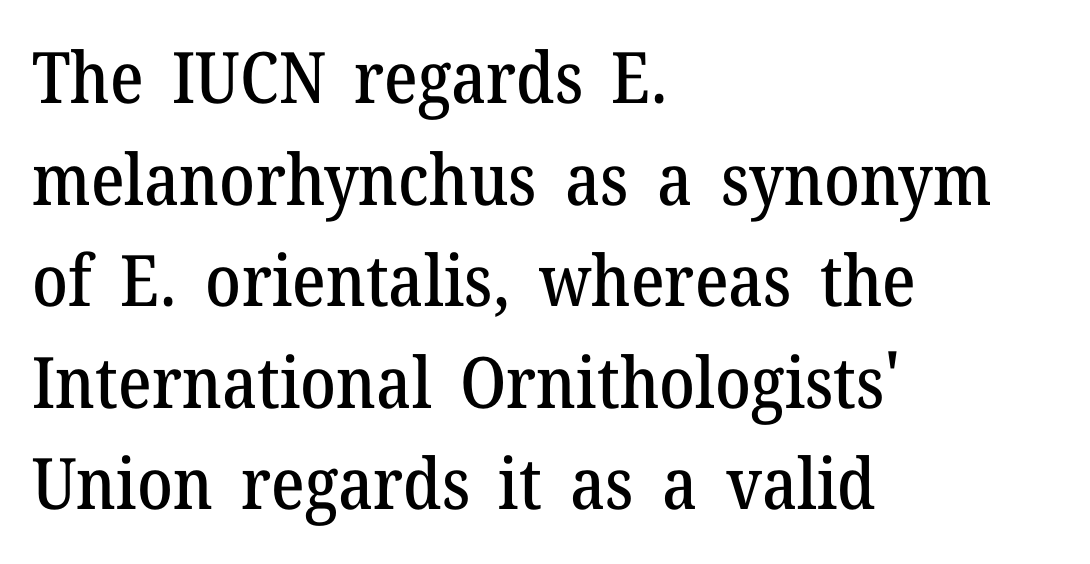
{"serif": "yes", "italic": "no", "width": "normal", "stroke_contrast": "medium", "x_height": "medium", "monospaced": "no", "underline": "no", "align": "left", "line_spacing": "normal", "line_spacing_ratio": 1.43, "letter_spacing": "normal", "letter_spacing_em": 0.0, "glyph_px": 71}
